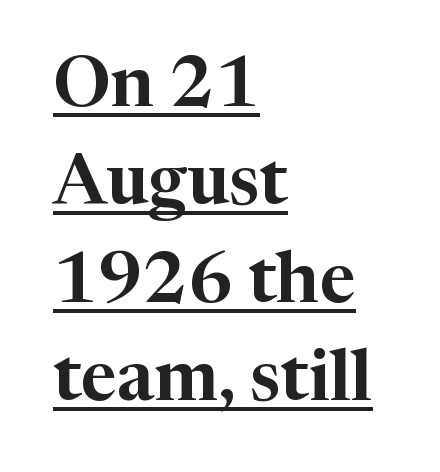
The axis of the letterforms is exactly vertical. Students, note that the glyphs here touch the page at normal intervals. The text was rendered using a seriffed face with decorative stroke endings. A continuous stroke trails under the words, as in a hyperlink.
